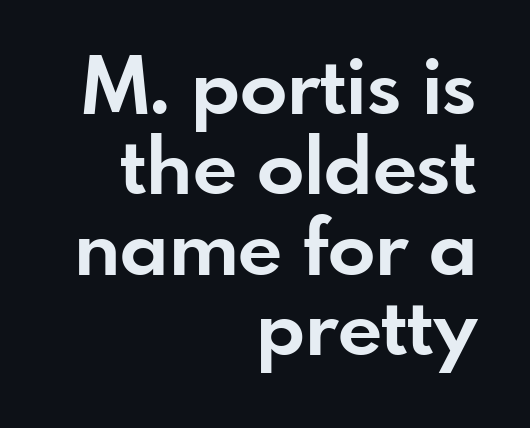
The rendering anchors every line to the right-hand side. Is there much room between lines? No — they nearly touch. The strokes are fattened all the way to bold. Do the letters lean? They stand straight.
